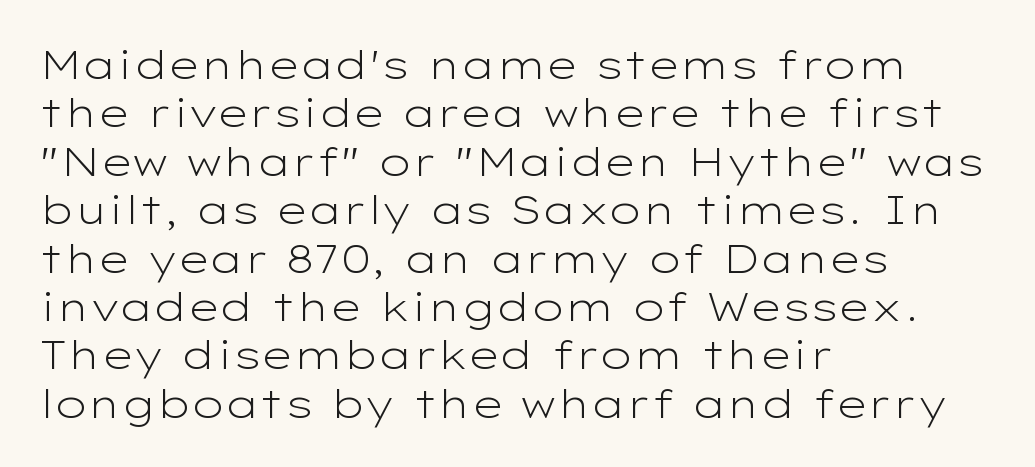
Q: Is the text bold? A: No.
Q: Is the text italic (slanted)? A: No, it is upright.
Q: Is the typeface a serif or a sans-serif typeface? A: Sans-serif.
Q: Is the text underlined? A: No.
Q: How is the paragraph aligned? A: Left-aligned.
Q: Is the spacing between letters normal or unusually wide? A: Normal.
Q: Width (condensed, normal, or wide)? A: Wide.
Q: Stroke contrast? A: Low.
Q: x-height? A: Medium.
Q: Monospaced? A: No.
